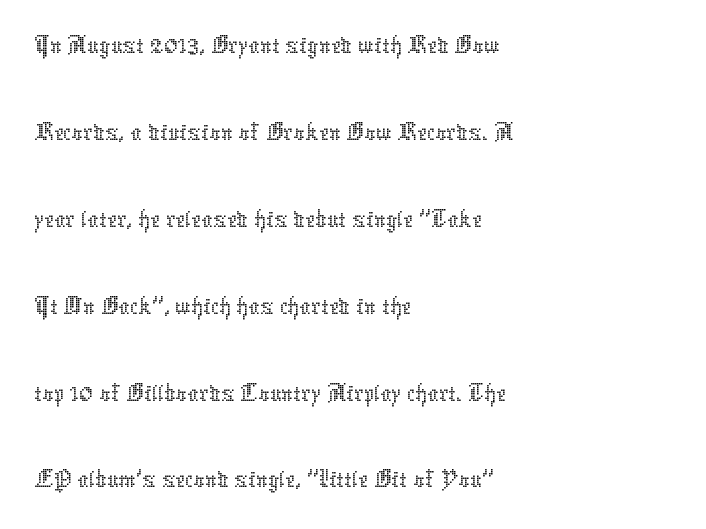
{"italic": "no", "bold": "no", "weight": "thin", "width": "normal", "stroke_contrast": "low", "x_height": "medium", "monospaced": "no", "underline": "no", "align": "left", "line_spacing": "normal", "line_spacing_ratio": 1.58, "letter_spacing": "normal", "letter_spacing_em": 0.0, "glyph_px": 55}
